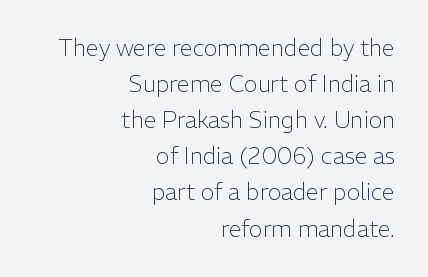
Q: Is the text bold? A: No.
Q: Is the text italic (slanted)? A: No, it is upright.
Q: Is the text underlined? A: No.
Q: How is the paragraph aligned? A: Right-aligned.
Q: Is the spacing between letters normal or unusually wide? A: Normal.
Q: Is the spacing between lines tight, normal or loose? A: Normal.
